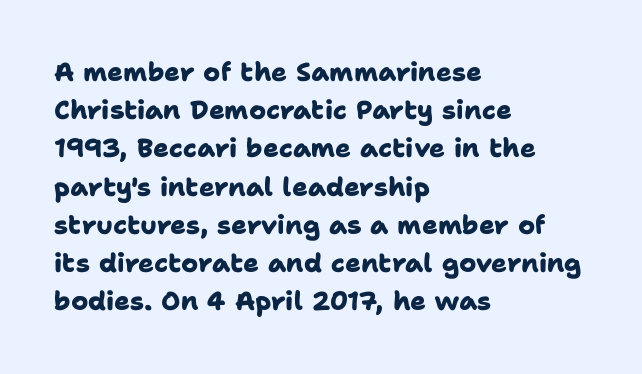
Leading: standard. The line texture is even and compact thanks to regular tracking. The passage is arranged the way most books set body copy — flush left. What weight is shown? A full bold with thick strokes. Clear beneath every line of the passage.
